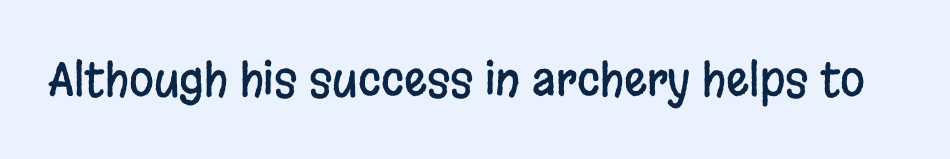
Classification — sans serif. Ordinary non-slanted type is in use. Words float on clear page, feet unadorned. Looks like regular typesetting: each glyph gets only the width it needs.
